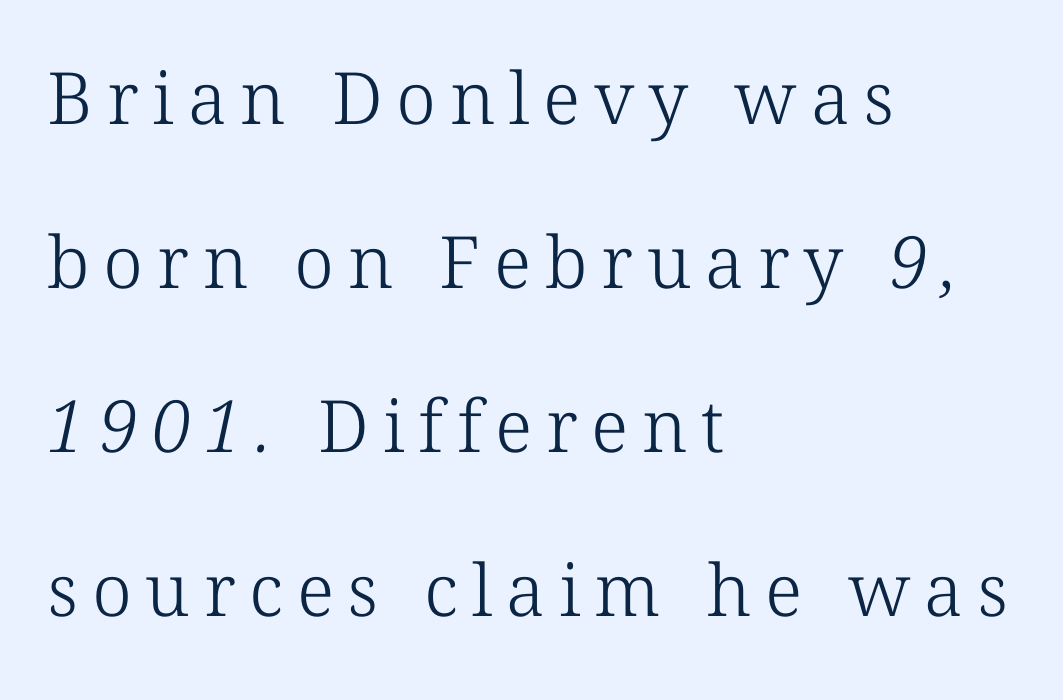
{"serif": "yes", "bold": "no", "weight": "light", "width": "normal", "stroke_contrast": "low", "x_height": "medium", "monospaced": "no", "underline": "no", "align": "left", "line_spacing": "loose", "line_spacing_ratio": 2.28, "glyph_px": 72}
